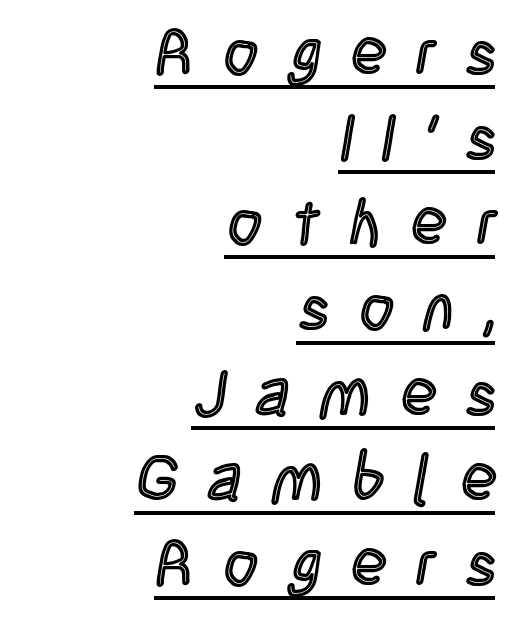
Every word sits above its own underline. Character widths vary here, with narrow letters taking less room than wide ones. Leading: standard. The type is letterspaced generously, with wide tracking. The paragraph has a hard right edge and a soft left edge.
